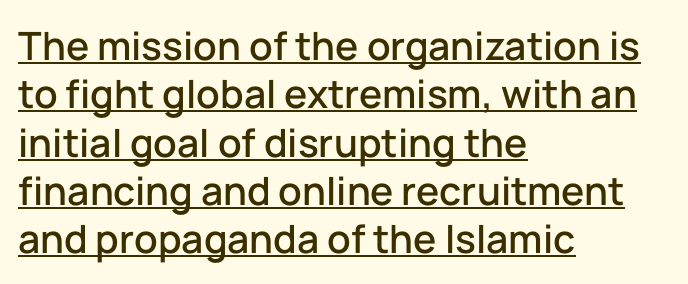
Q: Is the text italic (slanted)? A: No, it is upright.
Q: Is the typeface a serif or a sans-serif typeface? A: Sans-serif.
Q: Is the text underlined? A: Yes.
Q: How is the paragraph aligned? A: Left-aligned.
Q: Is the spacing between letters normal or unusually wide? A: Normal.
Q: Width (condensed, normal, or wide)? A: Normal.
Q: Stroke contrast? A: Low.
Q: x-height? A: Medium.
Q: Monospaced? A: No.
